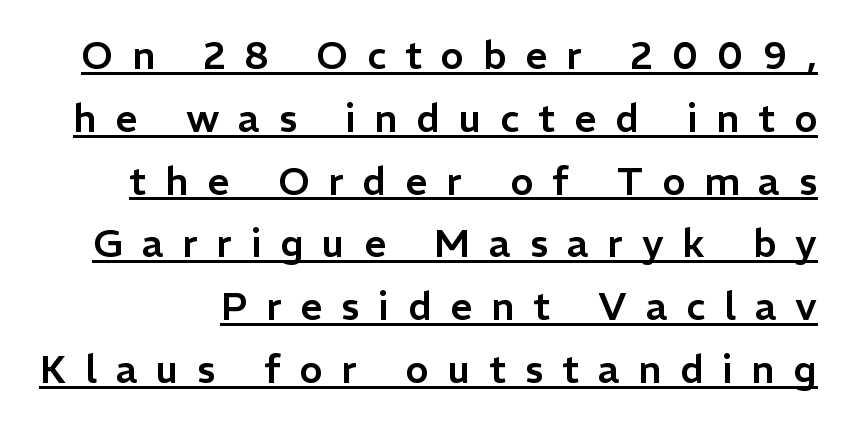
Q: Is the text italic (slanted)? A: No, it is upright.
Q: Is the typeface a serif or a sans-serif typeface? A: Sans-serif.
Q: Is the text underlined? A: Yes.
Q: Is the spacing between letters normal or unusually wide? A: Unusually wide.
Q: Is the spacing between lines tight, normal or loose? A: Normal.
Q: Width (condensed, normal, or wide)? A: Normal.
Q: Stroke contrast? A: Low.
Q: x-height? A: Medium.
Q: Monospaced? A: No.
